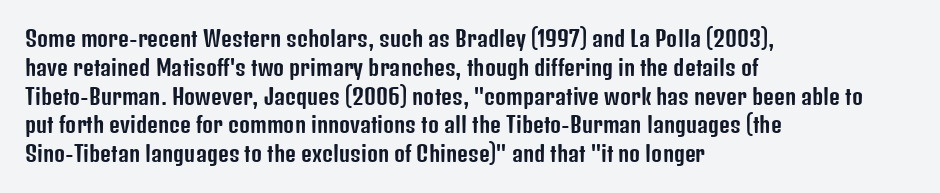
{"italic": "no", "underline": "no", "align": "left", "line_spacing": "normal", "line_spacing_ratio": 1.37, "letter_spacing": "normal", "letter_spacing_em": 0.0, "glyph_px": 21}
